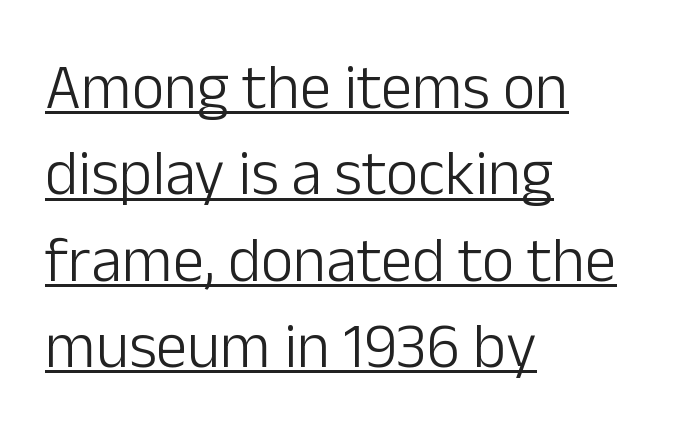
{"serif": "no", "italic": "no", "bold": "no", "weight": "light", "width": "normal", "stroke_contrast": "low", "x_height": "medium", "monospaced": "no", "underline": "yes", "align": "left", "line_spacing": "normal", "line_spacing_ratio": 1.37, "letter_spacing": "normal", "letter_spacing_em": 0.0, "glyph_px": 63}
